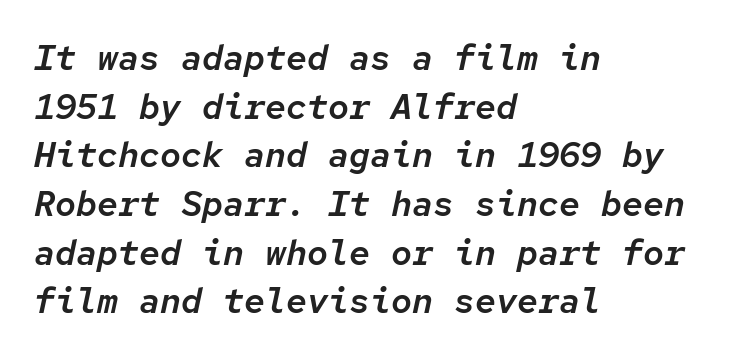
{"italic": "yes", "lean": "right", "slant_degrees": 12, "width": "normal", "stroke_contrast": "low", "x_height": "medium", "monospaced": "yes", "underline": "no", "align": "left", "line_spacing": "normal", "line_spacing_ratio": 1.39, "letter_spacing": "normal", "letter_spacing_em": 0.0, "glyph_px": 35}
